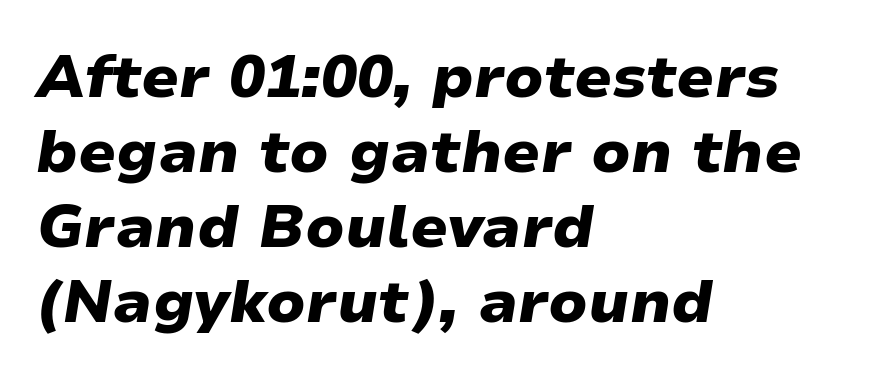
Proportional: the letters do not fall into vertical columns. It's the slanting kind of type. Thick stems and heavy bowls — unmistakably bold. Does the leading feel generous? No, just average.
